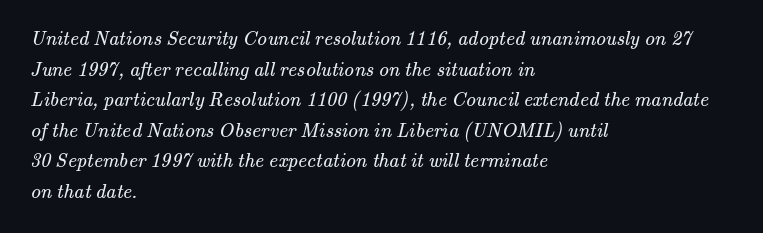
Horizontal bands of white between lines are of average thickness. Words float on clear page, feet unadorned. Vertical stems look standard width or narrower in stroke. Layout note: lines flush left. Tracking value appears to be zero — textbook default spacing.
